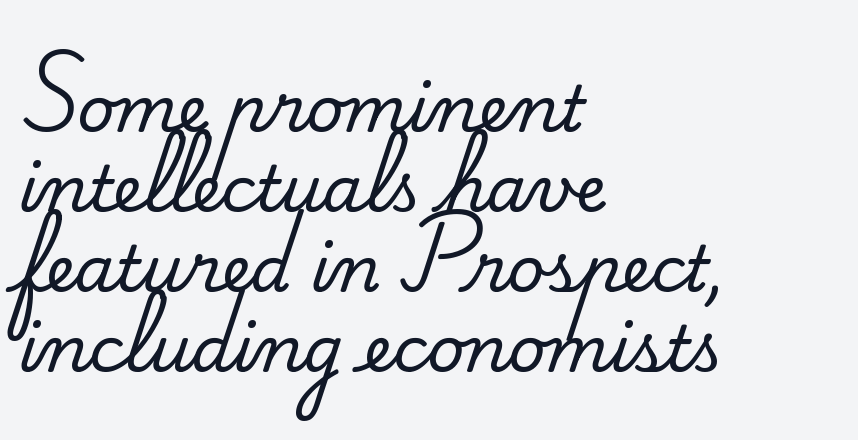
{"serif": "yes", "width": "normal", "stroke_contrast": "medium", "x_height": "small", "monospaced": "no", "underline": "no", "align": "left", "line_spacing": "normal", "line_spacing_ratio": 1.25, "letter_spacing": "normal", "letter_spacing_em": 0.0, "glyph_px": 64}
